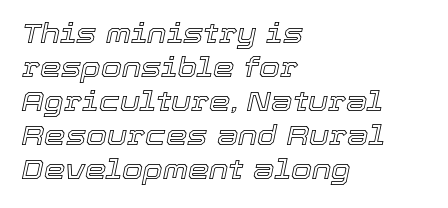
Q: Is the text italic (slanted)? A: Yes, it leans right by about 12 degrees.
Q: Is the text underlined? A: No.
Q: How is the paragraph aligned? A: Left-aligned.
Q: Is the spacing between letters normal or unusually wide? A: Normal.
Q: Is the spacing between lines tight, normal or loose? A: Normal.
